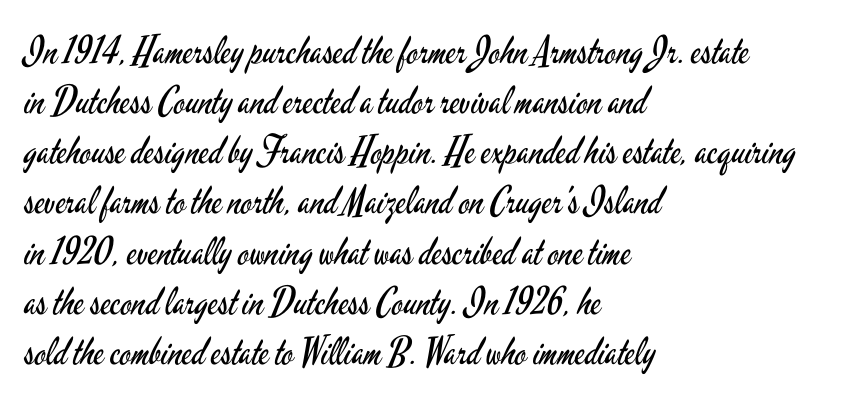
{"serif": "no", "bold": "no", "weight": "regular", "width": "condensed", "stroke_contrast": "low", "x_height": "small", "monospaced": "no", "underline": "no", "align": "left", "line_spacing": "normal", "line_spacing_ratio": 1.32, "letter_spacing": "normal", "letter_spacing_em": 0.0, "glyph_px": 38}
